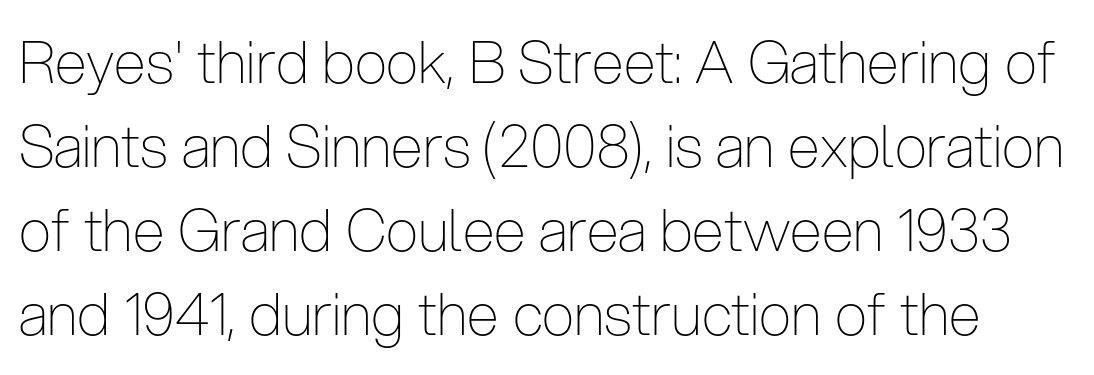
Q: Is the text bold? A: No.
Q: Is the text italic (slanted)? A: No, it is upright.
Q: Is the typeface a serif or a sans-serif typeface? A: Sans-serif.
Q: Is the text underlined? A: No.
Q: Is the spacing between letters normal or unusually wide? A: Normal.
Q: Is the spacing between lines tight, normal or loose? A: Normal.
Q: Width (condensed, normal, or wide)? A: Condensed.
Q: Stroke contrast? A: Low.
Q: x-height? A: Medium.
Q: Monospaced? A: No.
